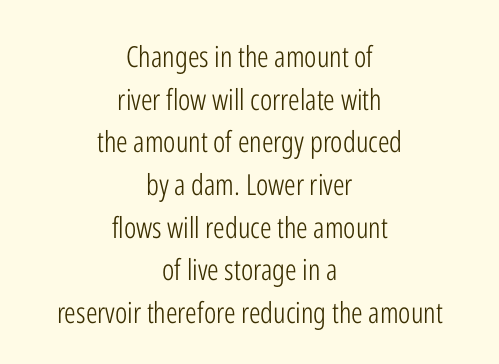
The image shows 29 px light, condensed sans-serif type, upright; set centered, normal line spacing (1.47x), normal letter spacing, not underlined; low stroke contrast and a medium x-height.
